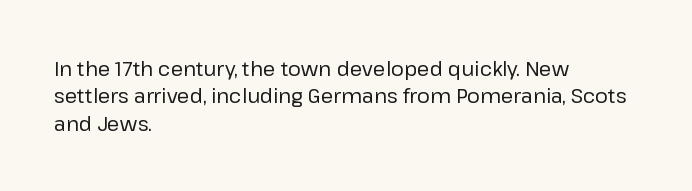
{"italic": "no", "bold": "no", "underline": "no", "align": "left", "line_spacing": "normal", "line_spacing_ratio": 1.37, "letter_spacing": "normal", "letter_spacing_em": 0.0, "glyph_px": 20}
